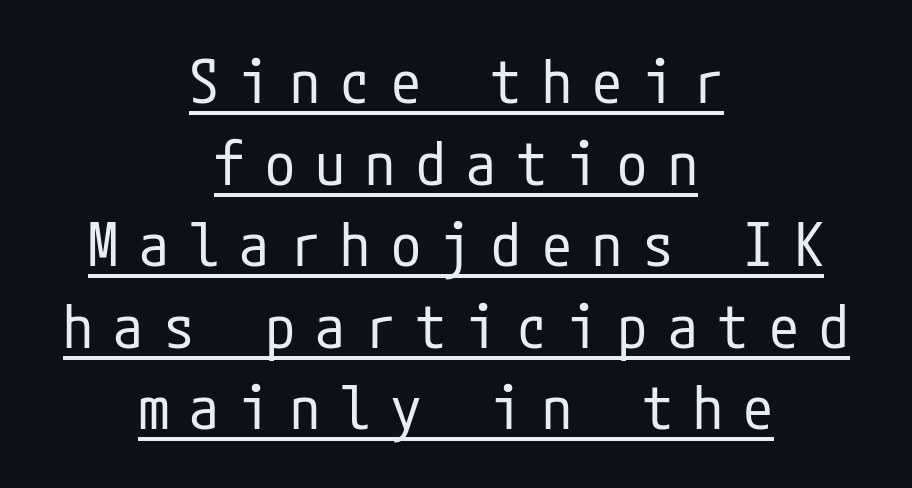
{"serif": "no", "italic": "no", "bold": "no", "weight": "regular", "width": "condensed", "stroke_contrast": "low", "x_height": "medium", "underline": "yes", "align": "center", "line_spacing": "normal", "line_spacing_ratio": 1.36, "letter_spacing": "wide", "letter_spacing_em": 0.34, "glyph_px": 60}
